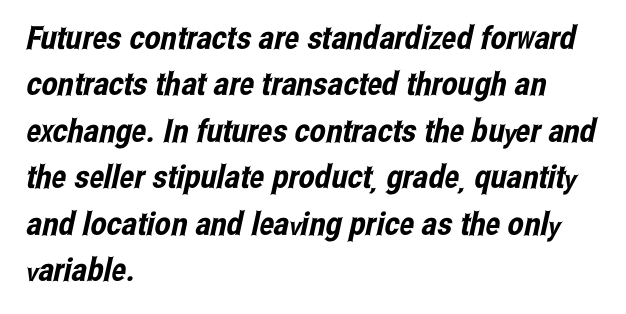
Q: Is the typeface a serif or a sans-serif typeface? A: Sans-serif.
Q: Is the text underlined? A: No.
Q: How is the paragraph aligned? A: Left-aligned.
Q: Is the spacing between letters normal or unusually wide? A: Normal.
Q: Is the spacing between lines tight, normal or loose? A: Normal.
Q: Width (condensed, normal, or wide)? A: Condensed.
Q: Stroke contrast? A: Low.
Q: x-height? A: Medium.
Q: Monospaced? A: No.
